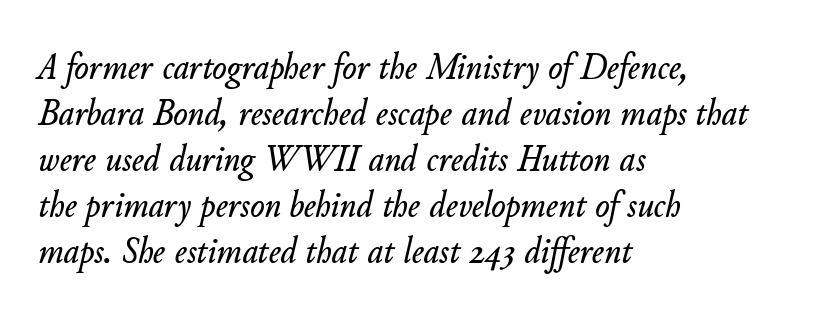
Q: Is the text italic (slanted)? A: Yes, it leans right by about 11 degrees.
Q: Is the text underlined? A: No.
Q: How is the paragraph aligned? A: Left-aligned.
Q: Is the spacing between letters normal or unusually wide? A: Normal.
Q: Width (condensed, normal, or wide)? A: Normal.
Q: Stroke contrast? A: Low.
Q: x-height? A: Small.
Q: Monospaced? A: No.
